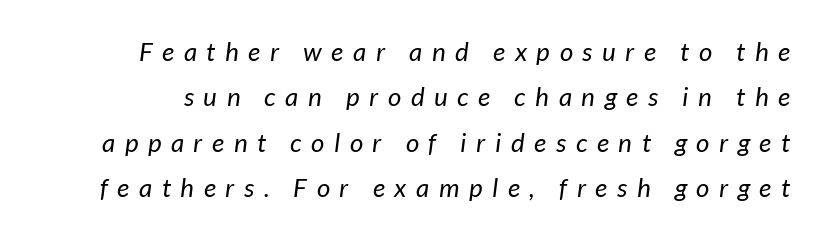
A light-to-regular cut is what we see here. Characters follow at a spacing far wider than the type designer built in. Any mark beneath the type? The region is blank.
